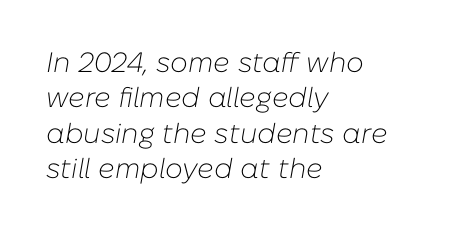
{"italic": "yes", "lean": "right", "slant_degrees": 10, "bold": "no", "weight": "light", "width": "normal", "stroke_contrast": "low", "x_height": "medium", "monospaced": "no", "underline": "no", "align": "left", "line_spacing": "normal", "line_spacing_ratio": 1.26, "letter_spacing": "normal", "letter_spacing_em": 0.0, "glyph_px": 28}
